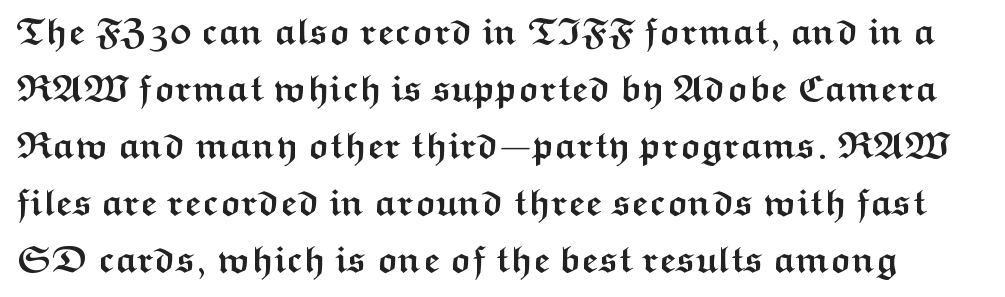
The image shows 37 px semibold, wide sans-serif type, upright; set normal line spacing (1.54x), normal letter spacing, not underlined; medium stroke contrast and a medium x-height.
